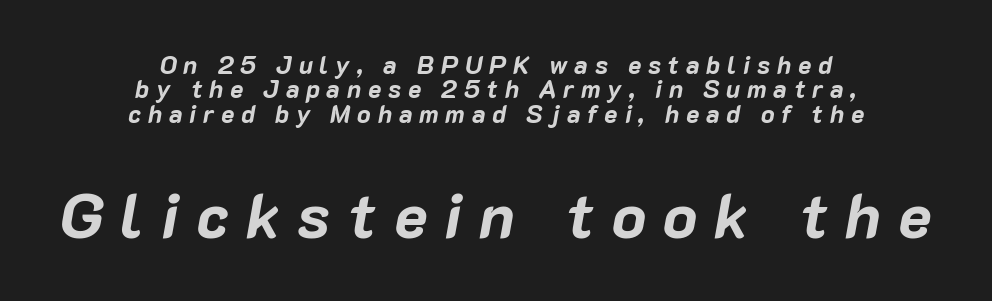
{"italic": "yes", "lean": "right", "slant_degrees": 10, "bold": "yes", "weight": "bold", "width": "normal", "stroke_contrast": "low", "x_height": "medium", "monospaced": "no", "underline": "no", "align": "center", "line_spacing": "tight", "line_spacing_ratio": 0.98, "letter_spacing": "wide", "letter_spacing_em": 0.27, "larger_block": "second", "size_ratio": 2.52, "glyph_px": 63}
